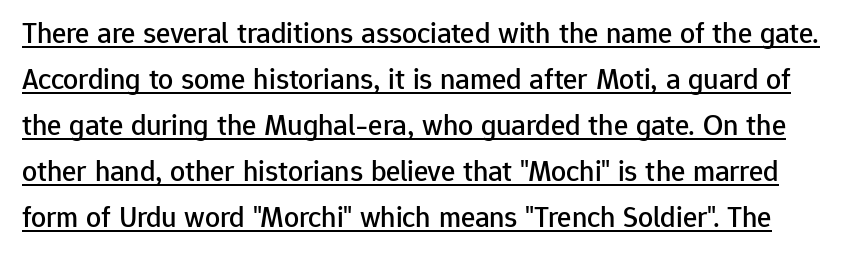
Q: Is the text italic (slanted)? A: No, it is upright.
Q: Is the typeface a serif or a sans-serif typeface? A: Sans-serif.
Q: Is the text underlined? A: Yes.
Q: Is the spacing between letters normal or unusually wide? A: Normal.
Q: Is the spacing between lines tight, normal or loose? A: Normal.
Q: Width (condensed, normal, or wide)? A: Normal.
Q: Stroke contrast? A: Low.
Q: x-height? A: Medium.
Q: Monospaced? A: No.
